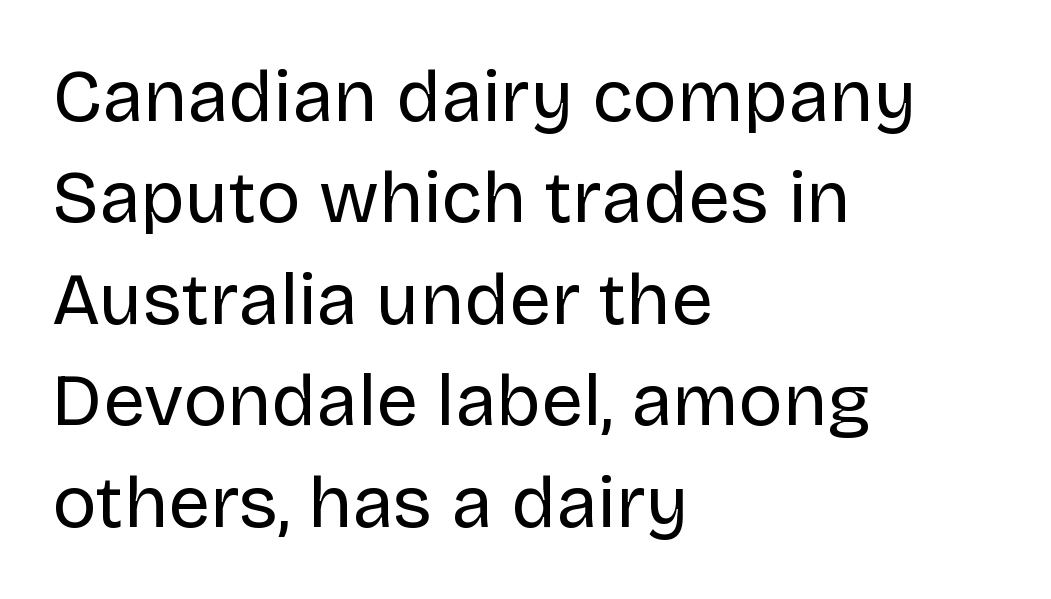
Unbolded letterforms with no extra heft. The lettering holds an erect, upright posture throughout. Descender tails drop into unmarked territory. Vertical spacing — default. The text was rendered using a sans face with plain stroke endings. Default kerning and tracking; the words read as compact shapes.
